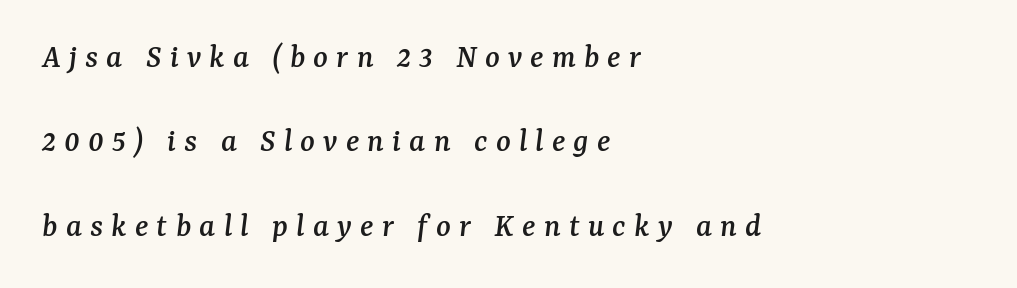
Every character sits at an angle, as italics do. Descender tails drop into unmarked territory. Does extra space separate the letters? Yes, quite a lot of it. Type style note: has serifs. This rendering uses left alignment, leaving the right contour irregular.
